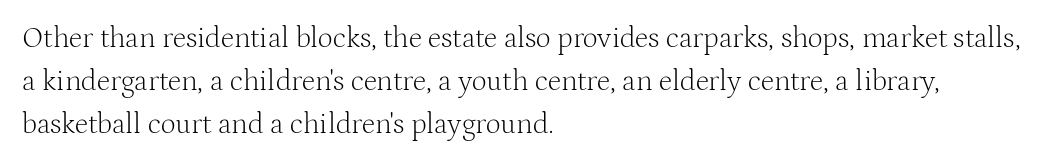
The image shows 29 px light serif type, upright; set left-aligned, normal line spacing (1.48x), normal letter spacing, not underlined; medium stroke contrast and a medium x-height.
